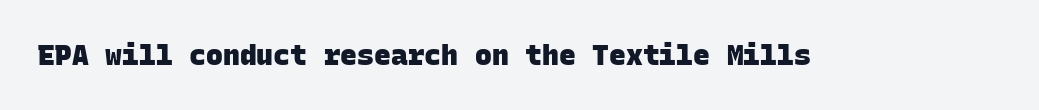
The image shows 28 px heavy sans-serif type, monospaced; set normal letter spacing, not underlined; low stroke contrast and a large x-height.
